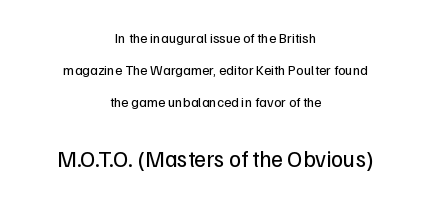
Q: Is the text bold? A: No.
Q: Is the text italic (slanted)? A: No, it is upright.
Q: Is the text underlined? A: No.
Q: How is the paragraph aligned? A: Centered.
Q: Is the spacing between letters normal or unusually wide? A: Normal.
Q: Is the spacing between lines tight, normal or loose? A: Loose.
Q: Which block of text is set in a larger size, the first (top) or the second (bottom)? A: The second (bottom) one.
